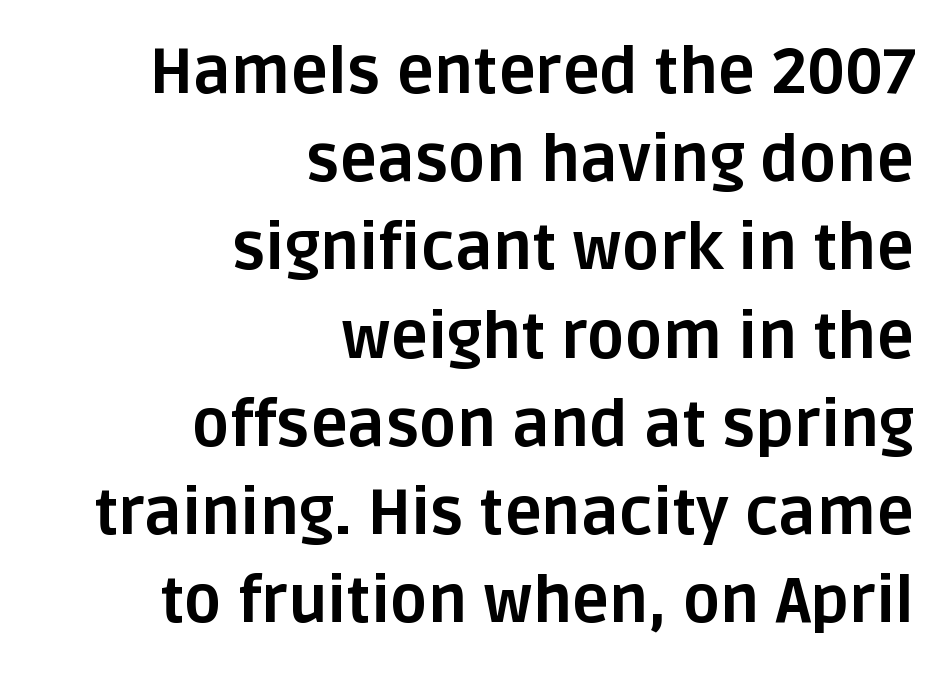
{"serif": "no", "italic": "no", "bold": "yes", "weight": "bold", "width": "normal", "stroke_contrast": "low", "x_height": "large", "monospaced": "no", "underline": "no", "align": "right", "line_spacing": "normal", "line_spacing_ratio": 1.4, "letter_spacing": "normal", "letter_spacing_em": 0.0, "glyph_px": 63}
